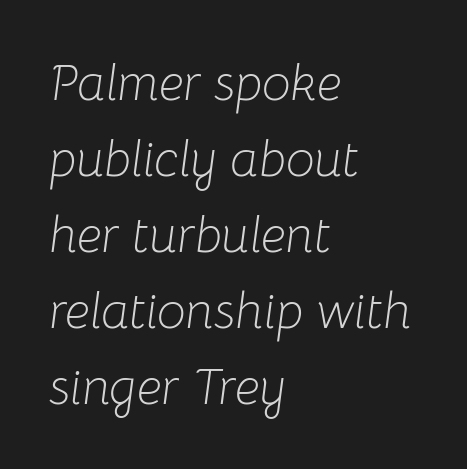
Q: Is the text bold? A: No.
Q: Is the text italic (slanted)? A: Yes, it leans right by about 8 degrees.
Q: Is the text underlined? A: No.
Q: How is the paragraph aligned? A: Left-aligned.
Q: Is the spacing between letters normal or unusually wide? A: Normal.
Q: Is the spacing between lines tight, normal or loose? A: Normal.
Q: Width (condensed, normal, or wide)? A: Normal.
Q: Stroke contrast? A: Low.
Q: x-height? A: Medium.
Q: Monospaced? A: No.
